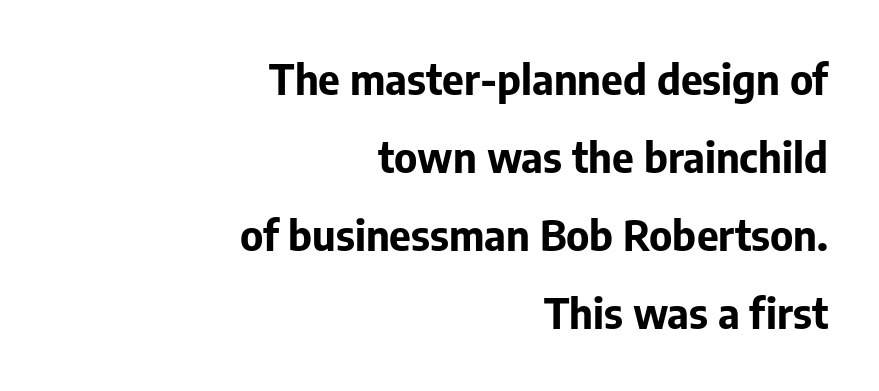
Summary of weight: heavy, a full bold. Unlike italic type, these characters show no tilt at all. Short note: letters normally spaced. Stroke terminals: plain, sans-serif. Unmarked baselines from the first word to the last. These lines are set flush right with a ragged left edge.
